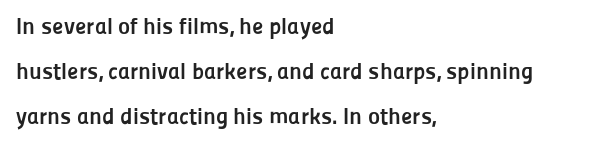
{"italic": "no", "bold": "yes", "underline": "no", "align": "left", "line_spacing": "loose", "line_spacing_ratio": 1.96, "letter_spacing": "normal", "letter_spacing_em": 0.0, "glyph_px": 23}
